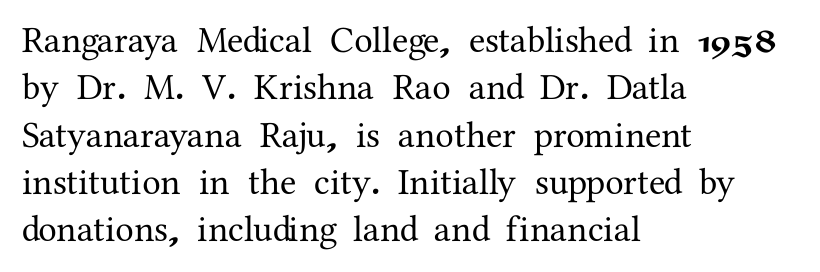
Q: Is the text italic (slanted)? A: No, it is upright.
Q: Is the typeface a serif or a sans-serif typeface? A: Serif.
Q: Is the text underlined? A: No.
Q: How is the paragraph aligned? A: Left-aligned.
Q: Is the spacing between letters normal or unusually wide? A: Normal.
Q: Is the spacing between lines tight, normal or loose? A: Normal.
Q: Width (condensed, normal, or wide)? A: Normal.
Q: Stroke contrast? A: Medium.
Q: x-height? A: Medium.
Q: Monospaced? A: No.
